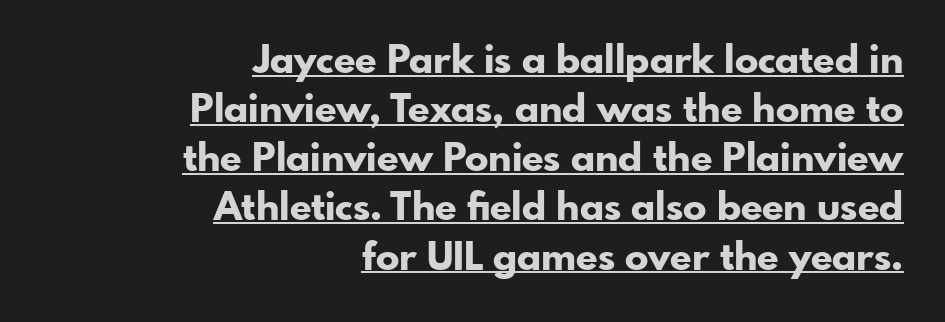
Q: Is the text bold? A: Yes.
Q: Is the text italic (slanted)? A: No, it is upright.
Q: Is the typeface a serif or a sans-serif typeface? A: Sans-serif.
Q: Is the text underlined? A: Yes.
Q: How is the paragraph aligned? A: Right-aligned.
Q: Is the spacing between letters normal or unusually wide? A: Normal.
Q: Is the spacing between lines tight, normal or loose? A: Normal.
Q: Width (condensed, normal, or wide)? A: Normal.
Q: Stroke contrast? A: Low.
Q: x-height? A: Small.
Q: Monospaced? A: No.
